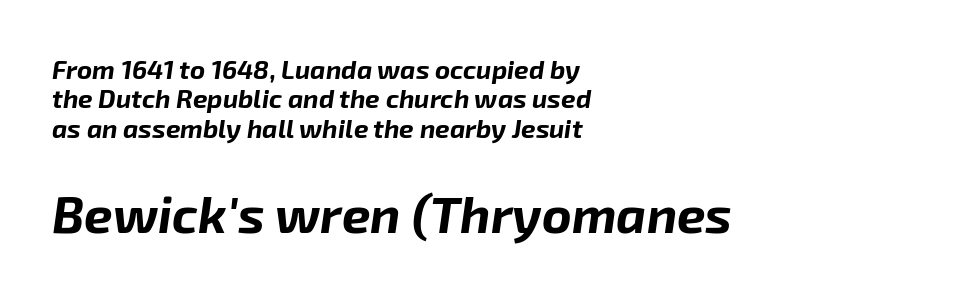
The image shows 51 px bold type, italic (leaning right); set left-aligned, tight line spacing (1.13x), normal letter spacing, not underlined; the second (bottom) block is 1.96x larger; low stroke contrast and a medium x-height.
